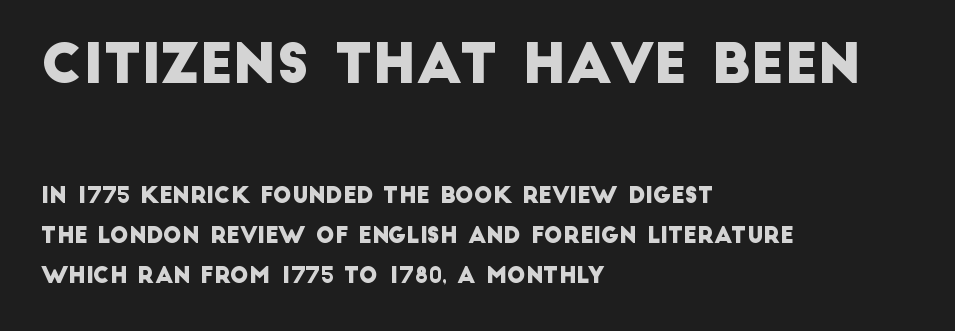
{"serif": "no", "width": "normal", "stroke_contrast": "low", "x_height": "large", "monospaced": "no", "underline": "no", "align": "left", "line_spacing_ratio": 1.83, "letter_spacing": "normal", "letter_spacing_em": 0.0, "larger_block": "first", "size_ratio": 2.5, "glyph_px": 55}
